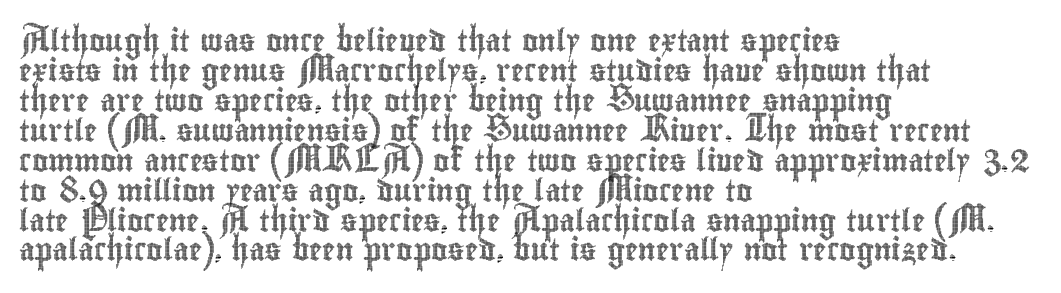
The image shows 22 px text type, upright; set left-aligned, normal line spacing (1.36x), normal letter spacing, not underlined.
